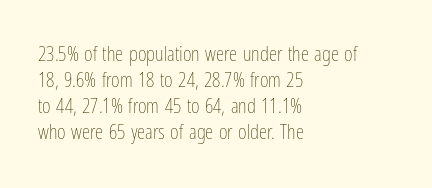
The image shows 21 px text type, upright; set left-aligned, line spacing 1.24x, normal letter spacing, not underlined.
